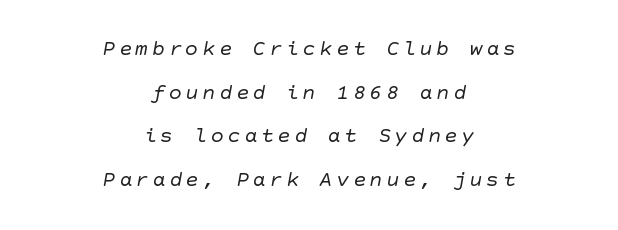
{"bold": "no", "underline": "no", "align": "center", "line_spacing": "loose", "line_spacing_ratio": 1.98, "glyph_px": 22}
